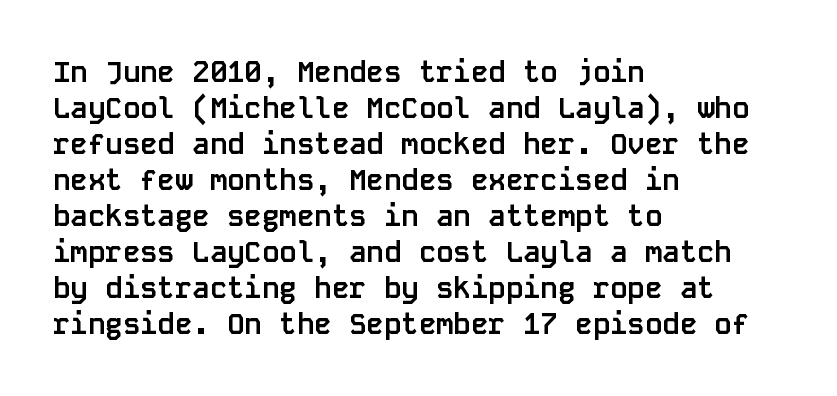
Horizontally, the lines are justified to the leading edge only. The gap between lines stays unmarked. I'd describe the lettering as bold — thick and assertive. Stroke terminals: plain, sans-serif.
